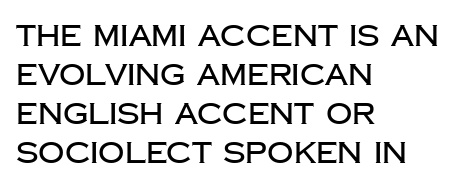
{"serif": "no", "italic": "no", "width": "normal", "stroke_contrast": "low", "x_height": "large", "monospaced": "no", "underline": "no", "align": "left", "line_spacing": "normal", "line_spacing_ratio": 1.35, "letter_spacing": "normal", "letter_spacing_em": 0.0, "glyph_px": 29}
